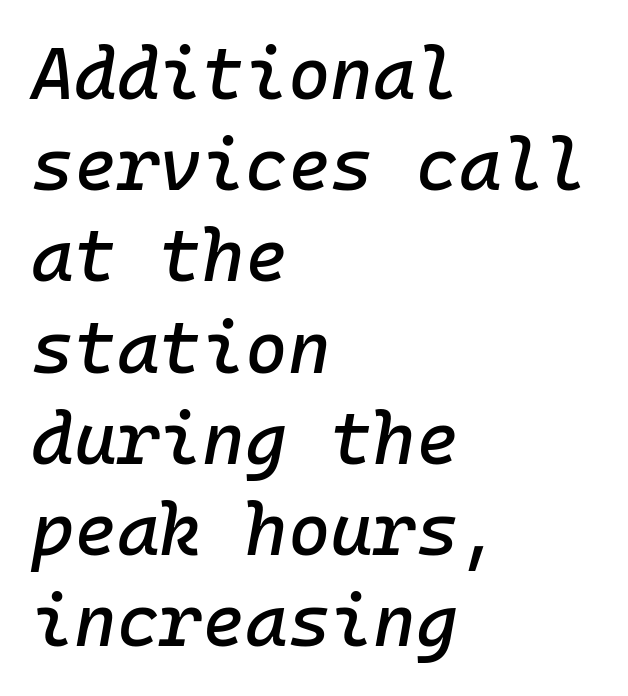
Q: Is the text italic (slanted)? A: Yes, it leans right by about 10 degrees.
Q: Is the text underlined? A: No.
Q: How is the paragraph aligned? A: Left-aligned.
Q: Is the spacing between letters normal or unusually wide? A: Normal.
Q: Is the spacing between lines tight, normal or loose? A: Normal.
Q: Width (condensed, normal, or wide)? A: Normal.
Q: Stroke contrast? A: Low.
Q: x-height? A: Medium.
Q: Monospaced? A: Yes.
